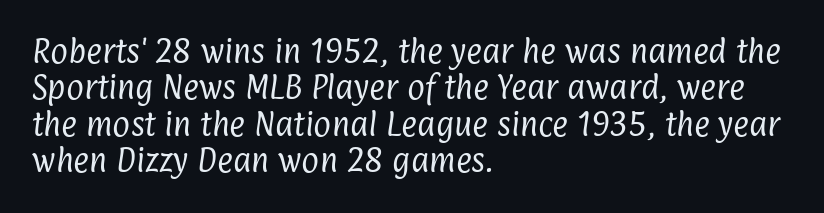
The image shows 27 px text type; set left-aligned, normal line spacing (1.35x), normal letter spacing, not underlined.
